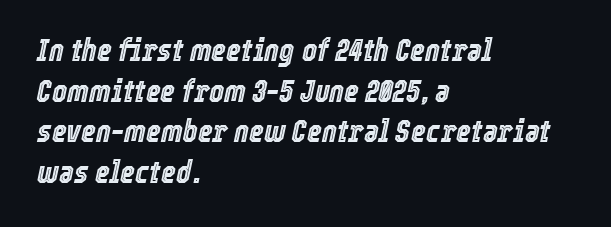
The image shows 32 px condensed type, italic (leaning right); set left-aligned, normal line spacing (1.27x), normal letter spacing, not underlined; a medium x-height.
